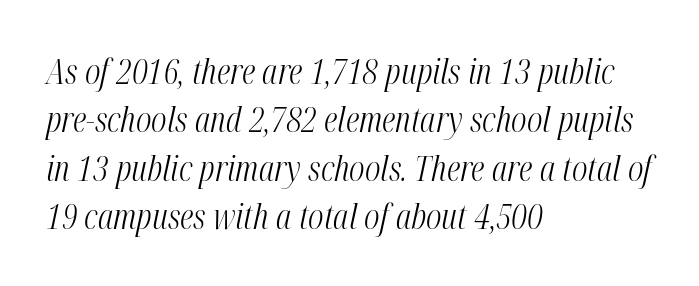
{"italic": "yes", "lean": "right", "slant_degrees": 12, "bold": "no", "weight": "light", "width": "condensed", "stroke_contrast": "medium", "x_height": "medium", "monospaced": "no", "underline": "no", "align": "left", "line_spacing": "normal", "line_spacing_ratio": 1.38, "letter_spacing": "normal", "letter_spacing_em": 0.0, "glyph_px": 35}
